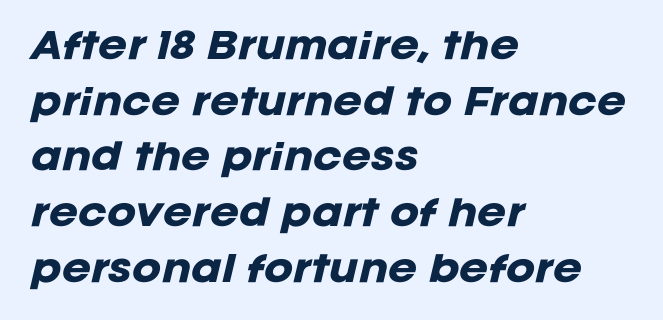
Visually the block forms a straight wall on the left and a jagged coastline on the right. Emphasis-style slanted type is in use. Interline gaps are of average width in this sample. Weight: bold.
